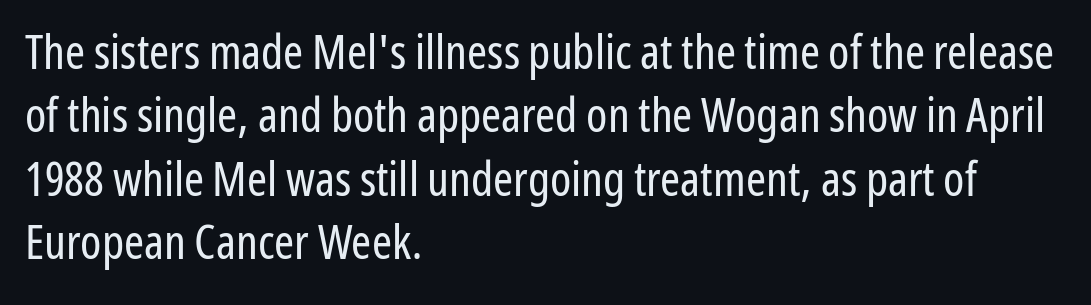
Each word holds together tightly as a unit, with standard inter-letter gaps. Each letter's strokes conclude bluntly, with no projecting serifs. Proportional: the letters do not fall into vertical columns. Visually the block forms a straight wall on the left and a jagged coastline on the right. Lines of text with bare space underneath.
